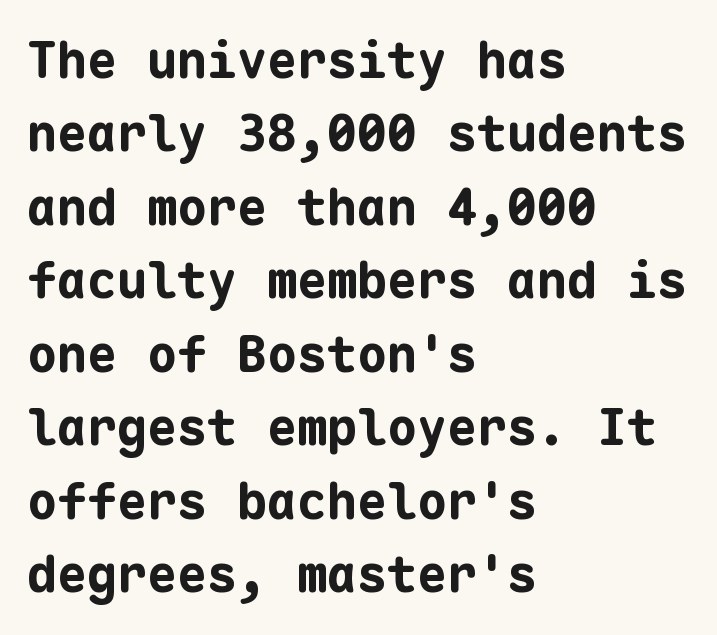
{"serif": "no", "italic": "no", "bold": "yes", "weight": "bold", "width": "normal", "stroke_contrast": "low", "x_height": "medium", "monospaced": "yes", "underline": "no", "align": "left", "line_spacing": "normal", "line_spacing_ratio": 1.47, "letter_spacing": "normal", "letter_spacing_em": 0.0, "glyph_px": 50}
